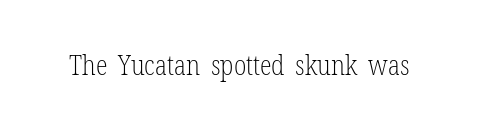
Q: Is the text bold? A: No.
Q: Is the text italic (slanted)? A: No, it is upright.
Q: Is the text underlined? A: No.
Q: Is the spacing between letters normal or unusually wide? A: Normal.
